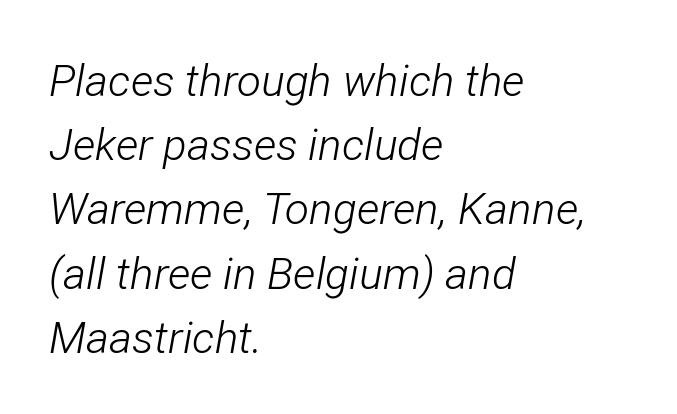
Looks like regular typesetting: each glyph gets only the width it needs. The typography opts for an oblique posture over an upright one. Type without underlining. The face looks like a standard text weight, possibly lighter.
